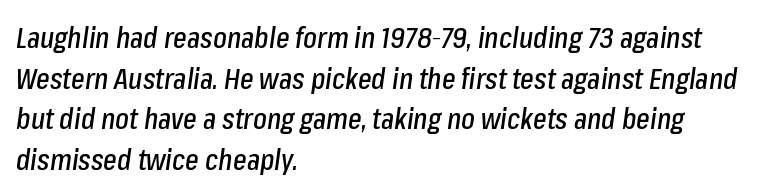
Characters are canted at an angle relative to the baseline's perpendicular. Note the varied advance widths — an 'i' is clearly narrower than an 'm'. Leftover space on each line is placed entirely after the last word. Regular leading. Caption: standard tracking, unaltered.
